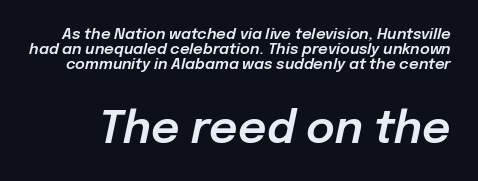
Q: Is the text italic (slanted)? A: Yes, it leans right by about 12 degrees.
Q: Is the text underlined? A: No.
Q: Is the spacing between letters normal or unusually wide? A: Normal.
Q: Is the spacing between lines tight, normal or loose? A: Tight.
Q: Which block of text is set in a larger size, the first (top) or the second (bottom)? A: The second (bottom) one.
Q: Width (condensed, normal, or wide)? A: Normal.
Q: Stroke contrast? A: Low.
Q: x-height? A: Medium.
Q: Monospaced? A: No.
